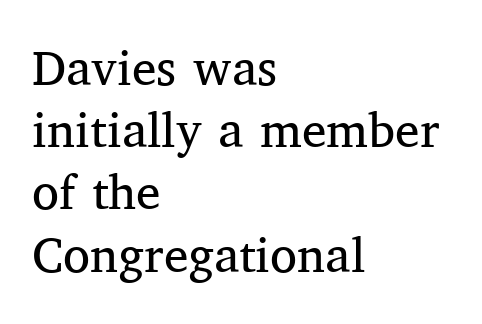
{"serif": "yes", "italic": "no", "bold": "no", "weight": "regular", "width": "normal", "stroke_contrast": "medium", "x_height": "medium", "monospaced": "no", "underline": "no", "align": "left", "line_spacing": "normal", "line_spacing_ratio": 1.27, "letter_spacing": "normal", "letter_spacing_em": 0.0, "glyph_px": 49}
